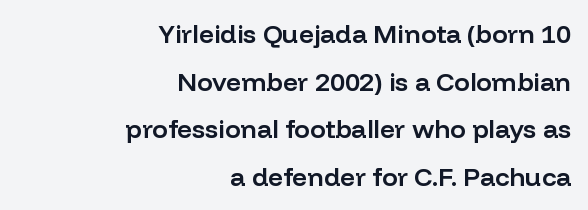
Q: Is the text bold? A: Semi-bold.
Q: Is the text italic (slanted)? A: No, it is upright.
Q: Is the text underlined? A: No.
Q: How is the paragraph aligned? A: Right-aligned.
Q: Is the spacing between letters normal or unusually wide? A: Normal.
